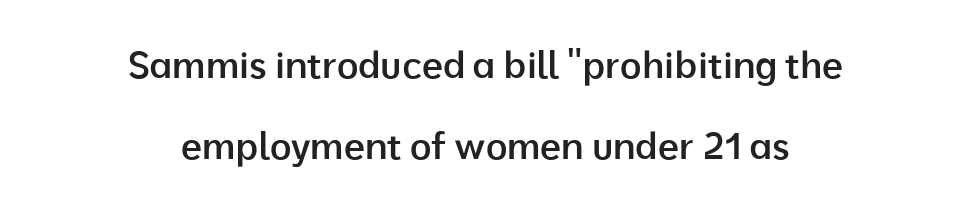
The image shows 37 px semibold sans-serif type, upright; set centered, loose line spacing (2.19x), normal letter spacing, not underlined; low stroke contrast and a medium x-height.
